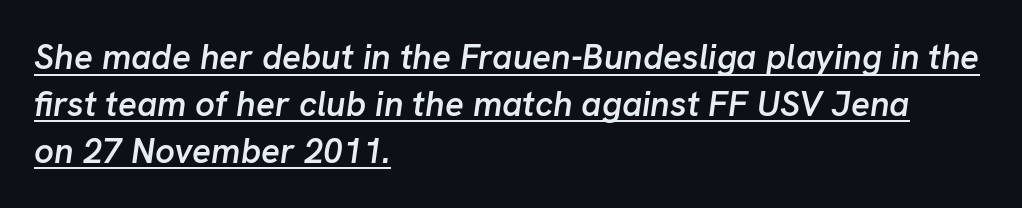
The image shows 35 px semibold type, italic (leaning right); set left-aligned, normal line spacing (1.34x), normal letter spacing, underlined; low stroke contrast and a medium x-height.
